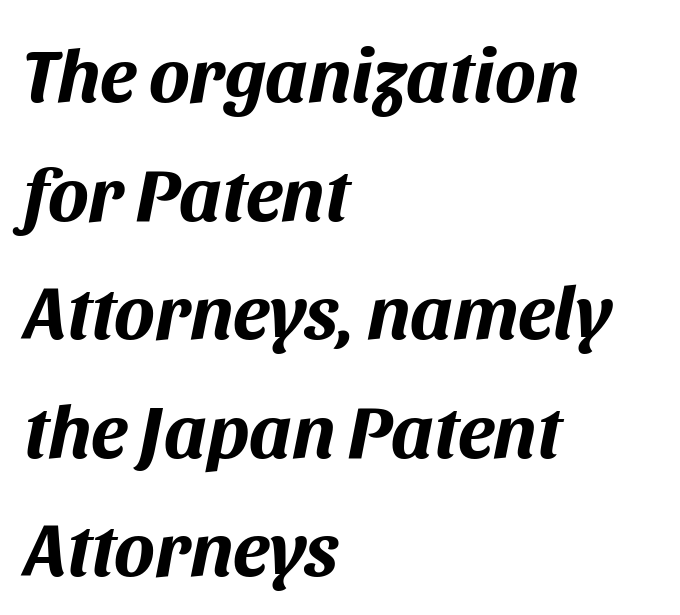
{"italic": "yes", "lean": "right", "slant_degrees": 11, "bold": "yes", "weight": "bold", "width": "normal", "stroke_contrast": "medium", "x_height": "large", "monospaced": "no", "underline": "no", "align": "left", "line_spacing": "normal", "line_spacing_ratio": 1.56, "letter_spacing": "normal", "letter_spacing_em": 0.0, "glyph_px": 76}
